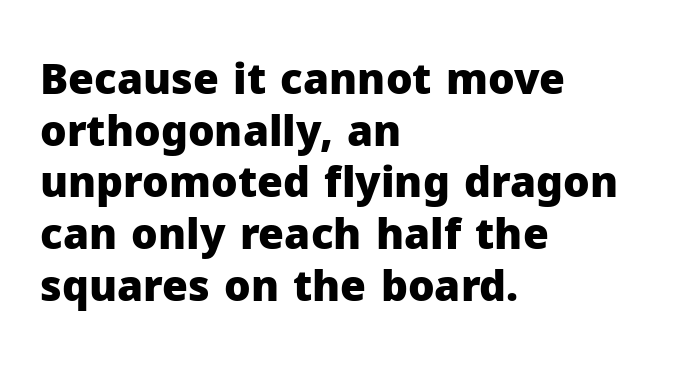
The image shows 42 px heavy sans-serif type, upright; set left-aligned, line spacing 1.23x, normal letter spacing, not underlined; low stroke contrast and a medium x-height.
